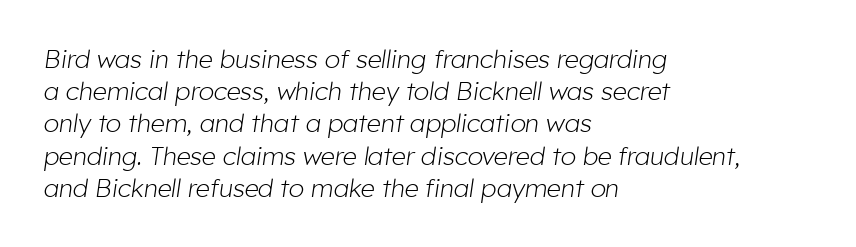
{"italic": "yes", "lean": "right", "slant_degrees": 8, "bold": "no", "underline": "no", "align": "left", "line_spacing": "normal", "line_spacing_ratio": 1.29, "letter_spacing": "normal", "letter_spacing_em": 0.0, "glyph_px": 25}
